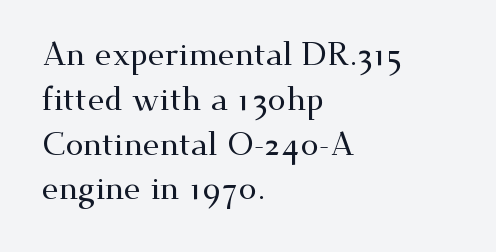
The letters stand straight up with perfectly vertical stems. These lines sit exactly where default settings would place them. Between one letter and the next there's only the usual sliver of space. This rendering features lettering with no underline. The typeface chosen for these lines features serifs. Think of a printed novel: that variable character pitch is what you see here.
